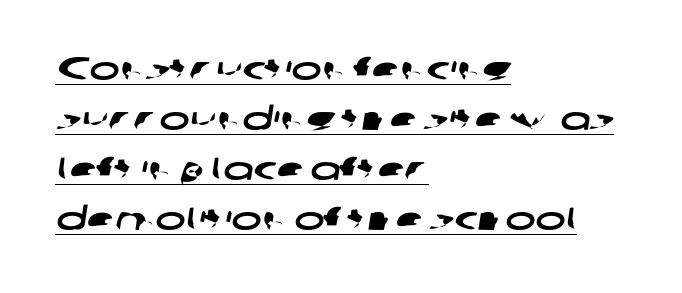
The image shows 32 px wide sans-serif type; set left-aligned, normal line spacing (1.56x), normal letter spacing, underlined; low stroke contrast and a medium x-height.
